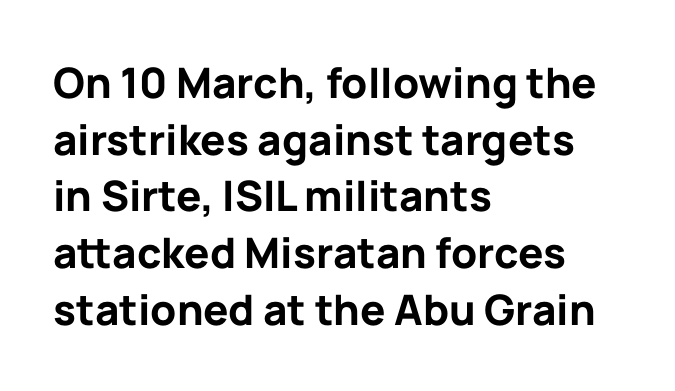
Is this a fixed-width face? No — the glyphs have proportional, varying widths. A bare baseline throughout the passage. You could call the tracking neutral — neither tight nor loose. Rendered with straight, roman letterforms.
